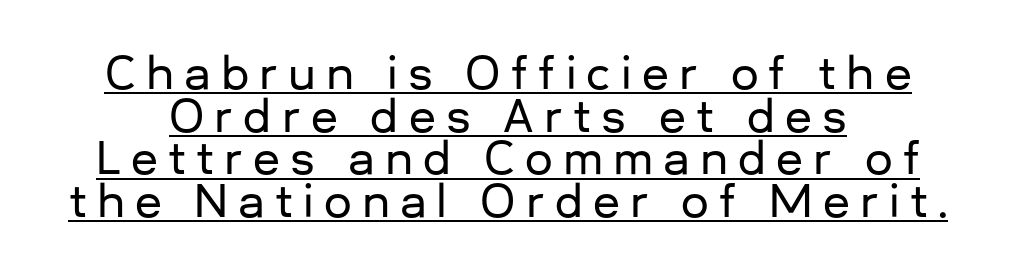
Q: Is the text italic (slanted)? A: No, it is upright.
Q: Is the typeface a serif or a sans-serif typeface? A: Sans-serif.
Q: Is the text underlined? A: Yes.
Q: Is the spacing between letters normal or unusually wide? A: Unusually wide.
Q: Is the spacing between lines tight, normal or loose? A: Tight.
Q: Width (condensed, normal, or wide)? A: Normal.
Q: Stroke contrast? A: Low.
Q: x-height? A: Medium.
Q: Monospaced? A: No.
